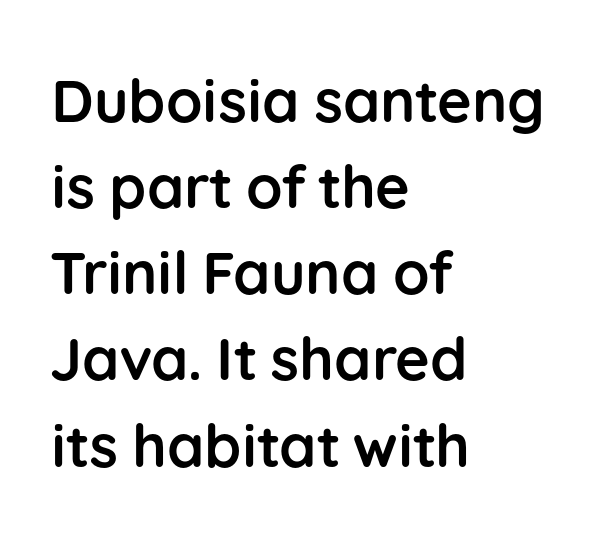
Q: Is the text bold? A: Yes.
Q: Is the text italic (slanted)? A: No, it is upright.
Q: Is the typeface a serif or a sans-serif typeface? A: Sans-serif.
Q: Is the text underlined? A: No.
Q: How is the paragraph aligned? A: Left-aligned.
Q: Is the spacing between letters normal or unusually wide? A: Normal.
Q: Is the spacing between lines tight, normal or loose? A: Normal.
Q: Width (condensed, normal, or wide)? A: Normal.
Q: Stroke contrast? A: Low.
Q: x-height? A: Medium.
Q: Monospaced? A: No.
